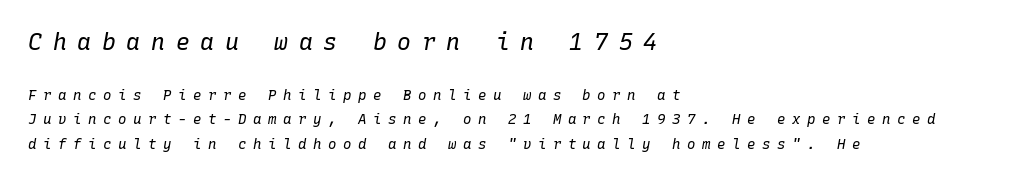
The image shows 23 px text type, italic (leaning right); set left-aligned, line spacing 1.73x, unusually wide letter spacing (+0.47 em), not underlined; the first (top) block is 1.64x larger.
